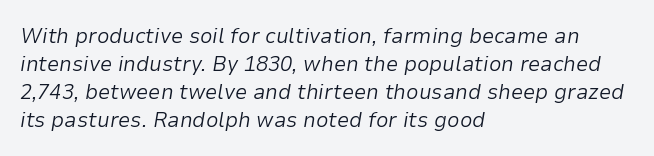
The zone under the glyphs is completely vacant. These glyphs show unthickened strokes, regular width or finer. Is the type slanted? Yes — the strokes lean at a clear angle. Regular leading.
